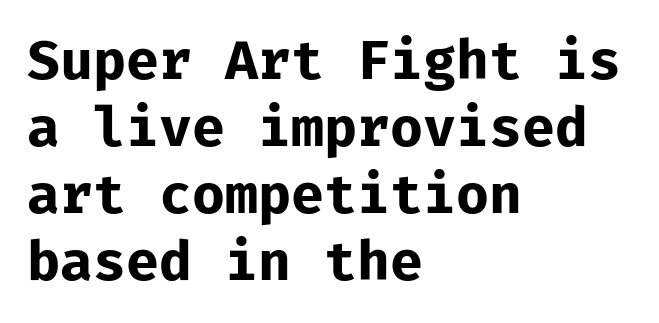
The image shows 55 px bold sans-serif type, upright, monospaced; set left-aligned, line spacing 1.22x, normal letter spacing, not underlined; low stroke contrast and a medium x-height.
